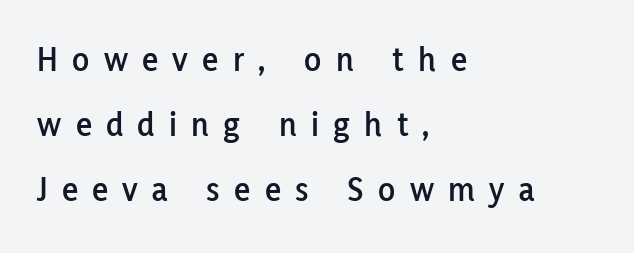
Every stem runs plumb, perpendicular to the baseline. These lines are rendered in a variable-pitch font. I'd call this a sans setting — the letters go barefoot. One-word summary of the alignment: left.
